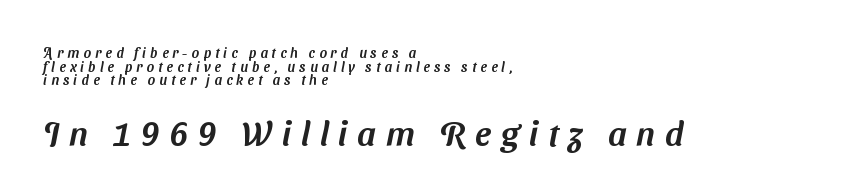
{"serif": "no", "width": "normal", "stroke_contrast": "medium", "x_height": "medium", "monospaced": "no", "underline": "no", "align": "left", "line_spacing": "tight", "line_spacing_ratio": 0.97, "letter_spacing": "wide", "letter_spacing_em": 0.29, "larger_block": "second", "size_ratio": 2.43, "glyph_px": 34}
